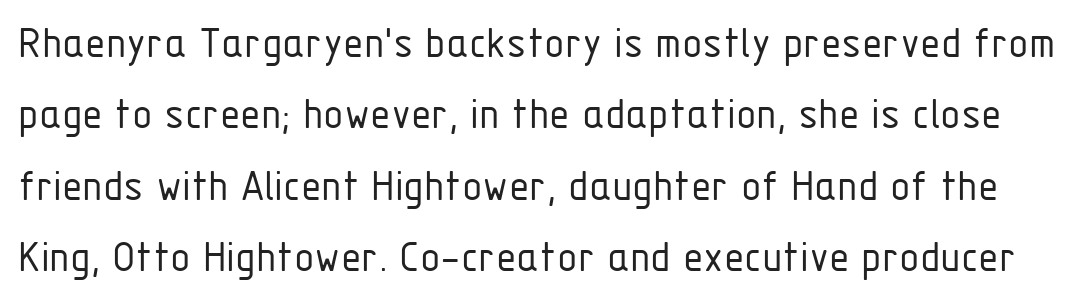
The image shows 47 px light, condensed sans-serif type, upright; set normal line spacing (1.52x), normal letter spacing, not underlined; low stroke contrast and a medium x-height.
